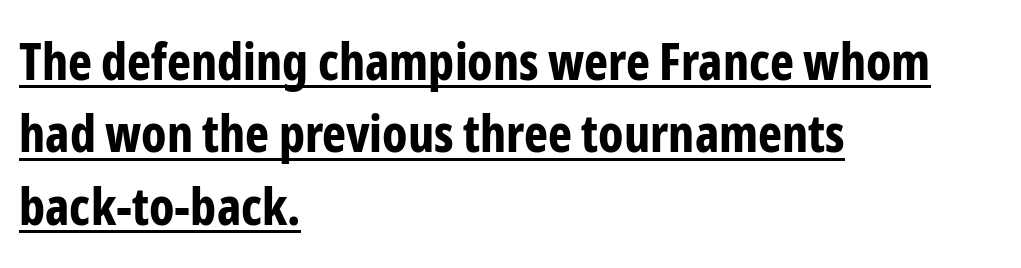
Each line of the rendering has a horizontal stroke beneath the glyphs. Is there much room between lines? A standard amount, neither cramped nor airy. The glyphs have the mass of a bold cut. Layout note: lines flush left.
